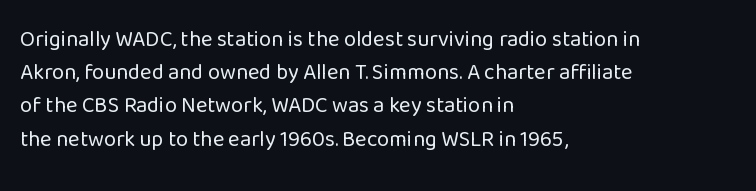
{"italic": "no", "bold": "no", "underline": "no", "align": "left", "line_spacing": "normal", "line_spacing_ratio": 1.51, "letter_spacing": "normal", "letter_spacing_em": 0.0, "glyph_px": 22}
